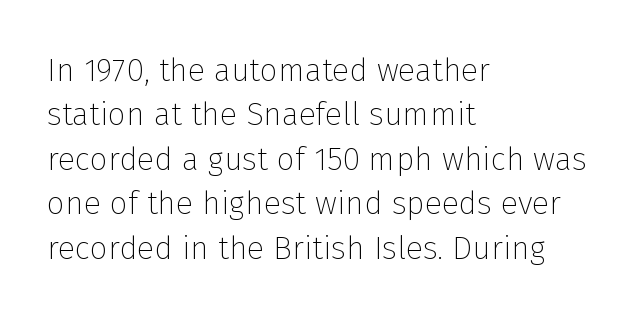
The image shows 32 px thin sans-serif type, upright; set left-aligned, normal line spacing (1.39x), normal letter spacing, not underlined; low stroke contrast and a medium x-height.
